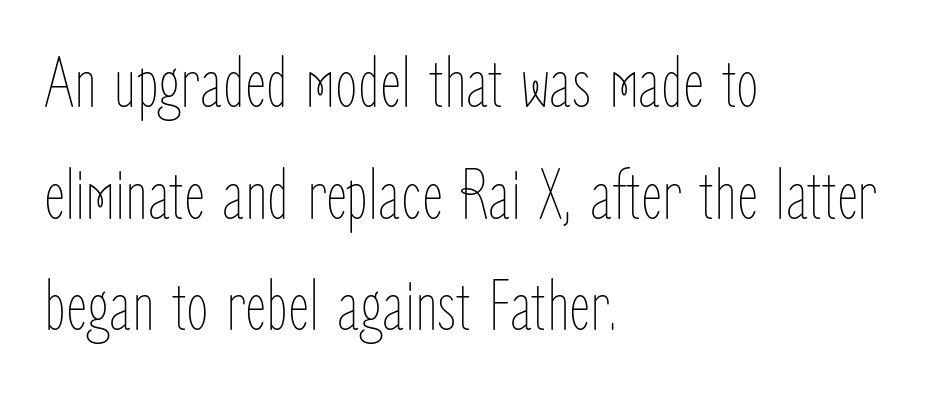
These lines are set flush left with a ragged right edge. A typesetter would call this proportional, since set widths differ per character. Italic? Not at all — the glyphs are vertical. You could call the tracking neutral — neither tight nor loose. This rendering features lettering with no underline.
